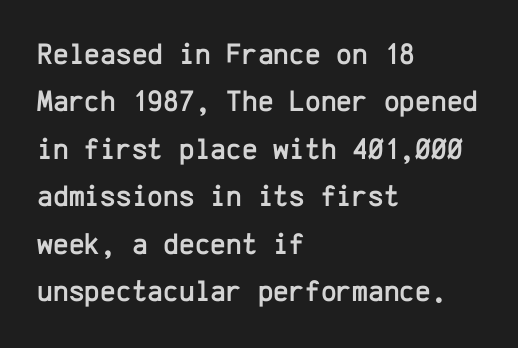
{"serif": "no", "italic": "no", "width": "normal", "stroke_contrast": "low", "x_height": "medium", "monospaced": "yes", "underline": "no", "align": "left", "line_spacing": "normal", "line_spacing_ratio": 1.58, "letter_spacing": "normal", "letter_spacing_em": 0.0, "glyph_px": 30}
